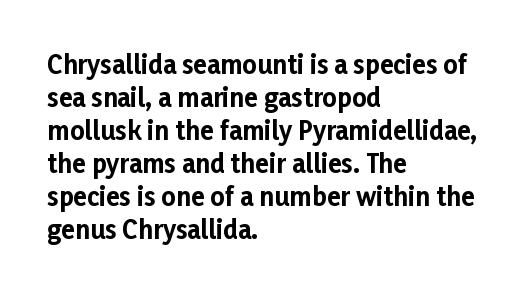
{"italic": "no", "bold": "yes", "underline": "no", "align": "left", "line_spacing": "normal", "line_spacing_ratio": 1.32, "letter_spacing": "normal", "letter_spacing_em": 0.0, "glyph_px": 25}
